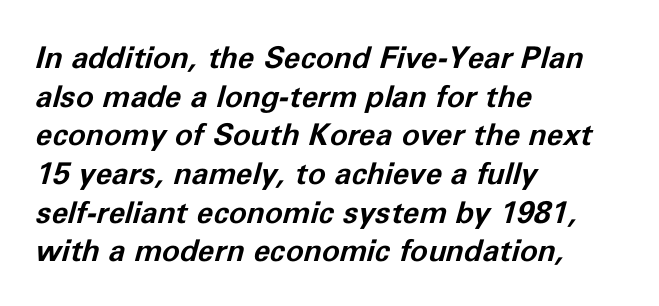
{"italic": "yes", "lean": "right", "slant_degrees": 11, "bold": "yes", "weight": "bold", "width": "normal", "stroke_contrast": "low", "x_height": "medium", "monospaced": "no", "underline": "no", "align": "left", "line_spacing": "normal", "line_spacing_ratio": 1.29, "letter_spacing": "normal", "letter_spacing_em": 0.0, "glyph_px": 30}
